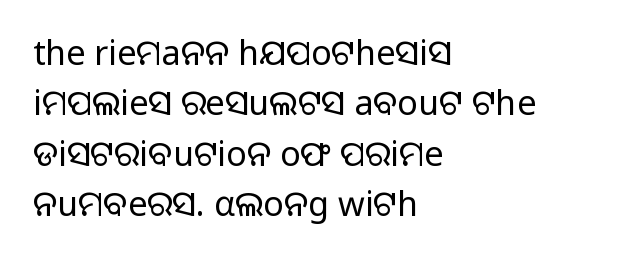
The image shows 34 px regular-weight sans-serif type, upright; set left-aligned, normal line spacing (1.48x), normal letter spacing, not underlined; low stroke contrast and a medium x-height.
